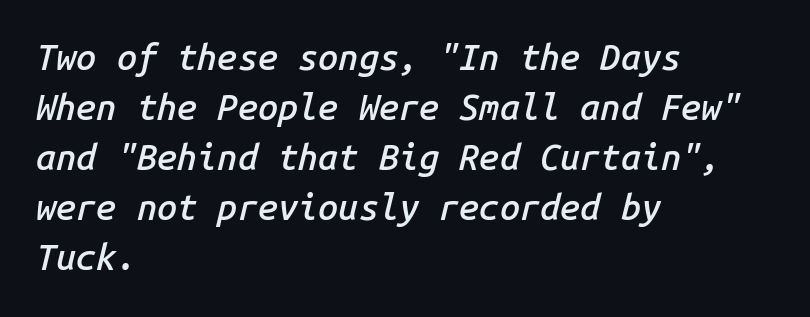
Q: Is the text bold? A: Semi-bold.
Q: Is the text italic (slanted)? A: Yes, it leans right by about 14 degrees.
Q: Is the text underlined? A: No.
Q: How is the paragraph aligned? A: Left-aligned.
Q: Is the spacing between letters normal or unusually wide? A: Normal.
Q: Is the spacing between lines tight, normal or loose? A: Normal.
Q: Width (condensed, normal, or wide)? A: Normal.
Q: Stroke contrast? A: Low.
Q: x-height? A: Medium.
Q: Monospaced? A: Yes.
